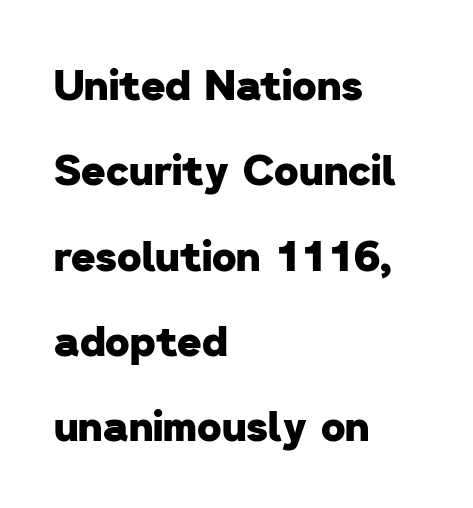
The image shows 42 px heavy sans-serif type; set left-aligned, loose line spacing (2.03x), normal letter spacing, not underlined; low stroke contrast and a medium x-height.
